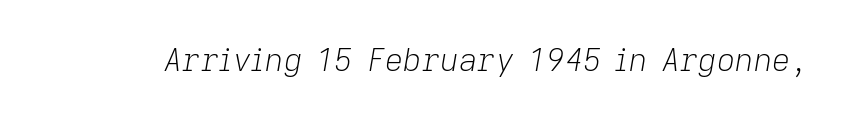
The image shows 32 px light type, italic (leaning right); set normal letter spacing, not underlined; low stroke contrast and a medium x-height.
